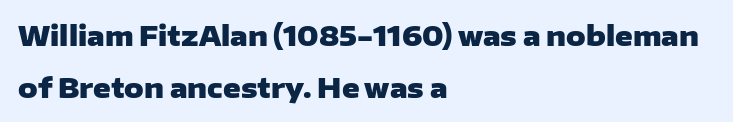
The specimen omits any rule beneath the text block's lines. How would I describe the line gaps? Wide and relaxed. The passage shown has conventional tracking throughout. If you drew a line through each stem, it would be perfectly vertical.
